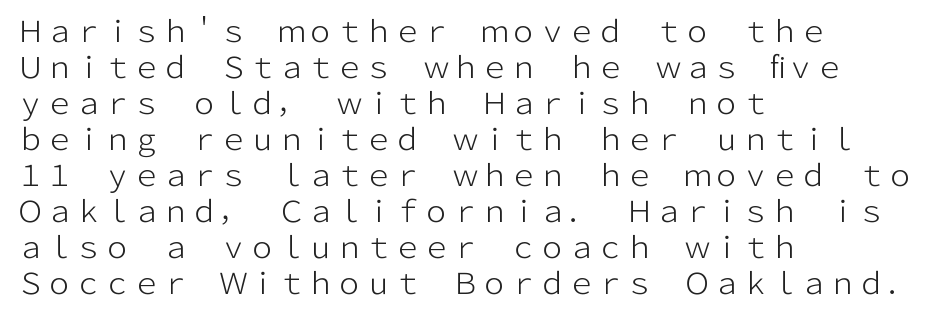
Q: Is the text bold? A: No.
Q: Is the text italic (slanted)? A: No, it is upright.
Q: Is the typeface a serif or a sans-serif typeface? A: Sans-serif.
Q: Is the text underlined? A: No.
Q: How is the paragraph aligned? A: Left-aligned.
Q: Is the spacing between letters normal or unusually wide? A: Normal.
Q: Width (condensed, normal, or wide)? A: Normal.
Q: Stroke contrast? A: Low.
Q: x-height? A: Medium.
Q: Monospaced? A: No.
